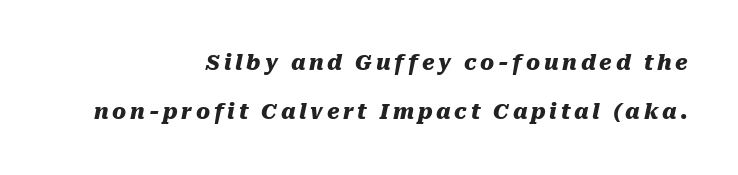
{"italic": "yes", "lean": "right", "slant_degrees": 10, "bold": "yes", "underline": "no", "align": "right", "line_spacing": "loose", "line_spacing_ratio": 2.32, "glyph_px": 21}
